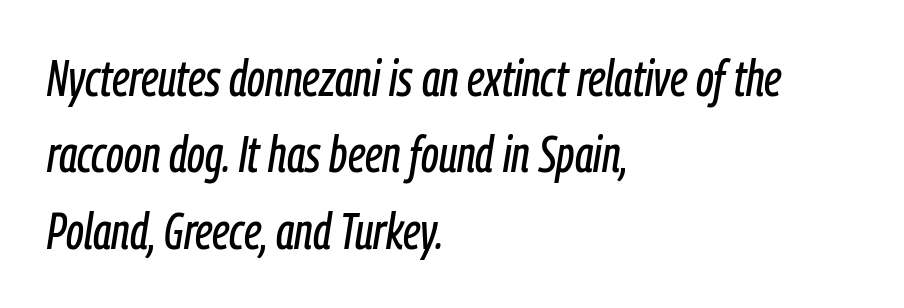
Tracking here is standard; glyphs follow each other at the usual distance. A normal amount of white space separates one row of letters from the next. The words here are not underlined. Proportional: the letters do not fall into vertical columns. Compared with a centered layout, this one pins lines to the left instead.
